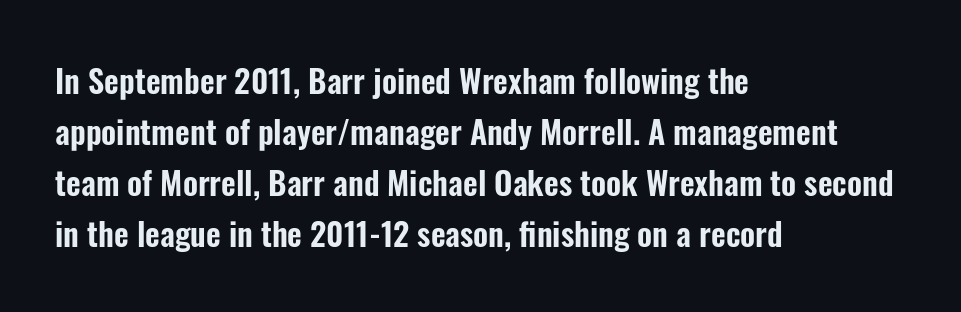
Each new line begins a customary step beneath the previous one. Spacing between characters is what you'd get straight out of the box. If you drew a line through each stem, it would be perfectly vertical. This rendering features lettering with no underline. What kind of face is this? One without serifs — a sans.
